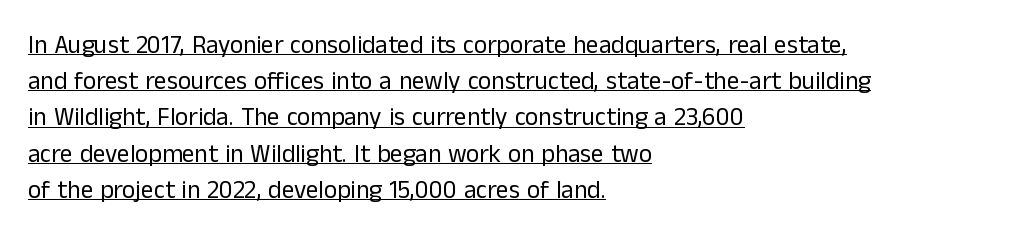
{"italic": "no", "bold": "no", "underline": "yes", "align": "left", "line_spacing": "normal", "line_spacing_ratio": 1.45, "letter_spacing": "normal", "letter_spacing_em": 0.0, "glyph_px": 25}
